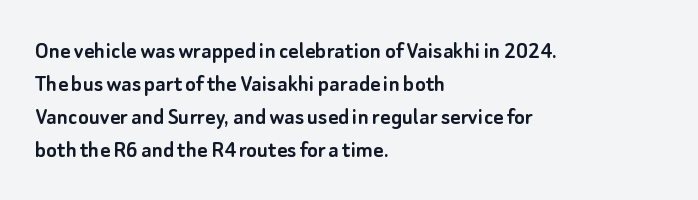
{"italic": "no", "underline": "no", "align": "left", "line_spacing": "normal", "line_spacing_ratio": 1.32, "letter_spacing": "normal", "letter_spacing_em": 0.0, "glyph_px": 25}
